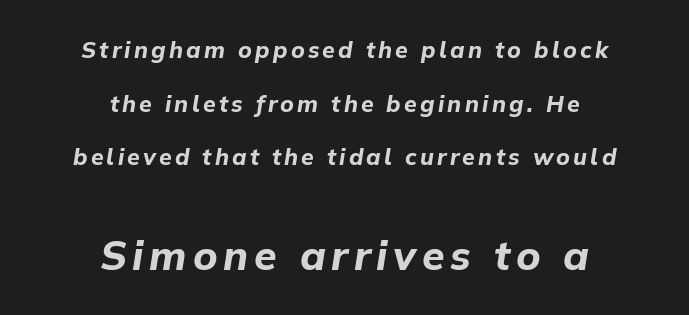
The image shows 41 px bold type, italic (leaning right); set centered, loose line spacing (2.33x), not underlined; the second (bottom) block is 1.78x larger; low stroke contrast and a medium x-height.
